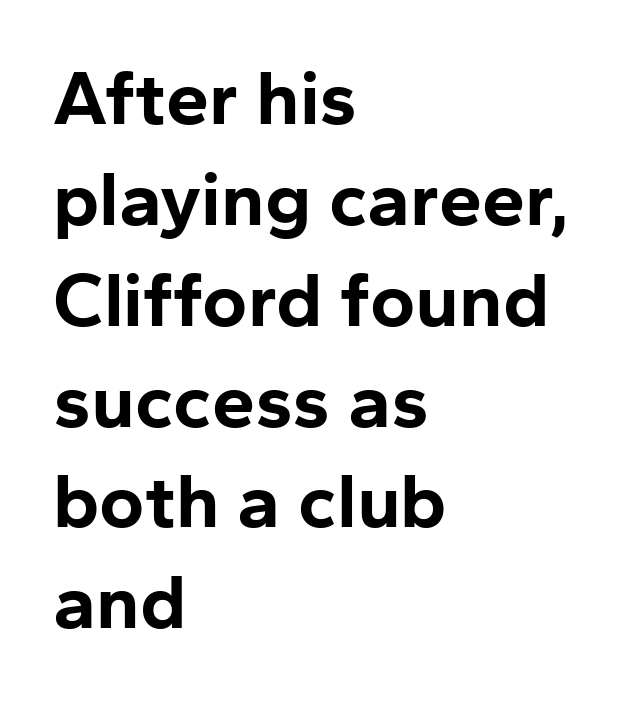
{"serif": "no", "italic": "no", "bold": "yes", "weight": "bold", "width": "normal", "stroke_contrast": "low", "x_height": "medium", "monospaced": "no", "underline": "no", "align": "left", "line_spacing": "normal", "line_spacing_ratio": 1.31, "letter_spacing": "normal", "letter_spacing_em": 0.0, "glyph_px": 77}
